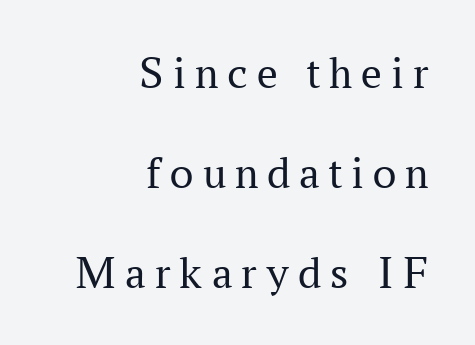
Q: Is the text bold? A: No.
Q: Is the text italic (slanted)? A: No, it is upright.
Q: Is the typeface a serif or a sans-serif typeface? A: Serif.
Q: Is the text underlined? A: No.
Q: How is the paragraph aligned? A: Right-aligned.
Q: Is the spacing between letters normal or unusually wide? A: Unusually wide.
Q: Is the spacing between lines tight, normal or loose? A: Loose.
Q: Width (condensed, normal, or wide)? A: Normal.
Q: Stroke contrast? A: Medium.
Q: x-height? A: Medium.
Q: Monospaced? A: No.
